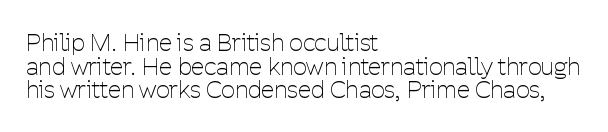
The image shows 24 px text type, upright; set left-aligned, tight line spacing (0.98x), normal letter spacing, not underlined.
